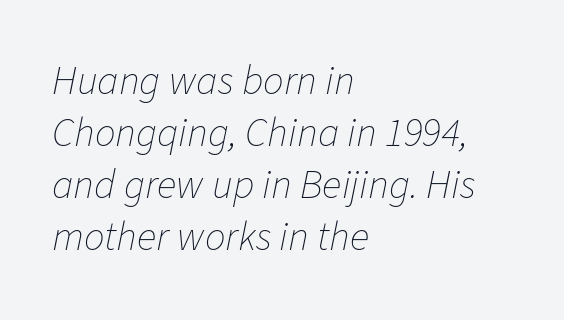
Standard letterfit; no display-style spreading of the glyphs. One glance says typical: line gaps are just what's usual. Type without underlining. Is the block centered? No — it sits flush against the left margin. The glyphs look as if they've been sheared to an angle.
